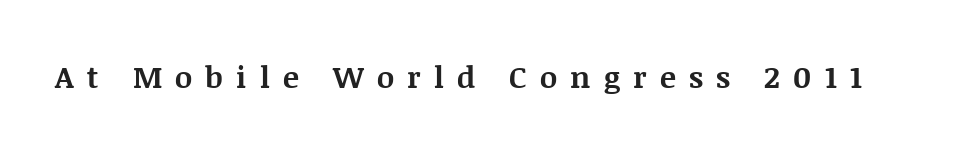
{"serif": "yes", "italic": "no", "bold": "yes", "weight": "bold", "width": "normal", "stroke_contrast": "medium", "x_height": "large", "monospaced": "no", "underline": "no", "letter_spacing": "wide", "letter_spacing_em": 0.44, "glyph_px": 30}
